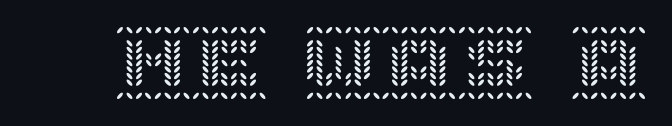
{"italic": "no", "width": "normal", "x_height": "large", "underline": "no", "letter_spacing": "normal", "letter_spacing_em": 0.0, "glyph_px": 76}
